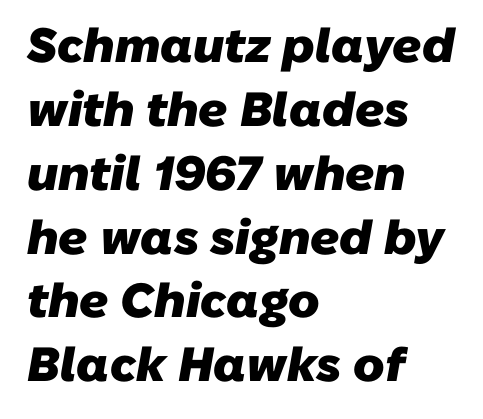
The image shows 48 px heavy sans-serif type; set left-aligned, normal line spacing (1.33x), normal letter spacing, not underlined; low stroke contrast and a medium x-height.
